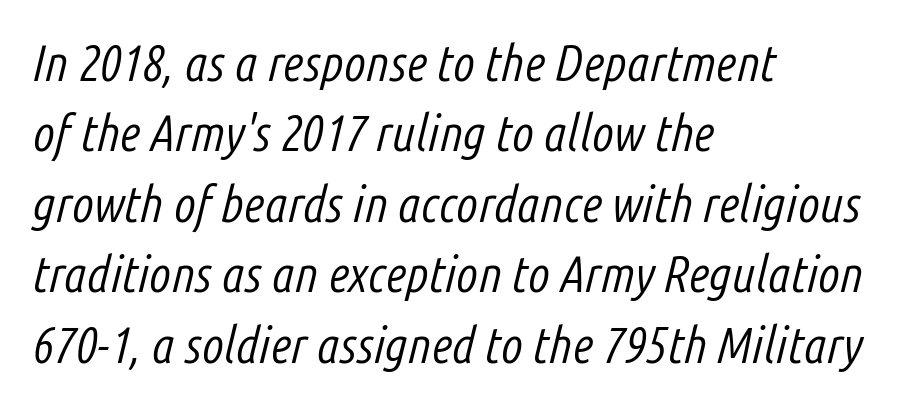
Q: Is the text bold? A: No.
Q: Is the text italic (slanted)? A: Yes, it leans right by about 14 degrees.
Q: Is the text underlined? A: No.
Q: How is the paragraph aligned? A: Left-aligned.
Q: Is the spacing between letters normal or unusually wide? A: Normal.
Q: Is the spacing between lines tight, normal or loose? A: Normal.
Q: Width (condensed, normal, or wide)? A: Condensed.
Q: Stroke contrast? A: Low.
Q: x-height? A: Medium.
Q: Monospaced? A: No.
